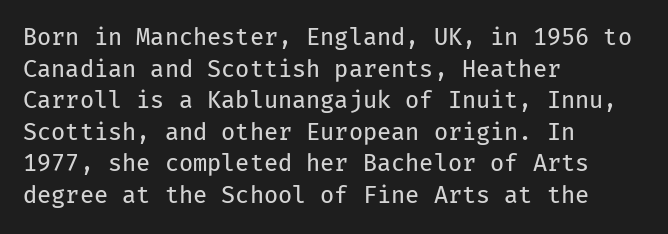
The strokes are not fattened; the text isn't bold. Beneath every word, the page is bare. Every row of glyphs begins at an identical x-position on the left. In terms of posture, this sample is upright.
